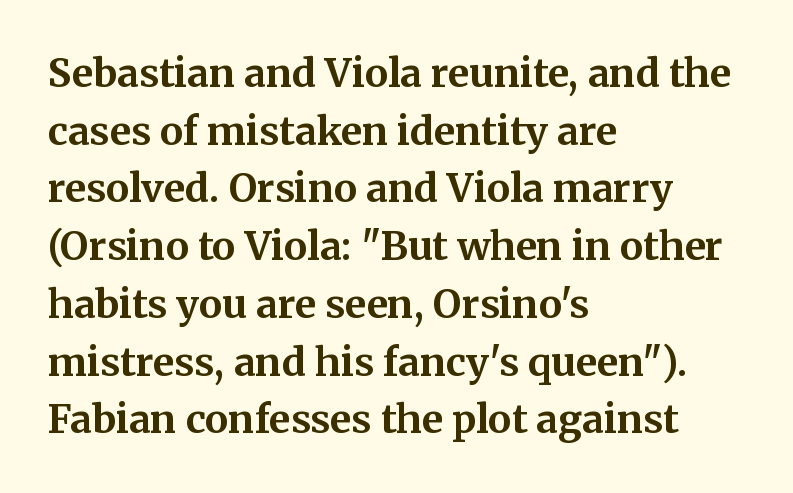
{"serif": "yes", "italic": "no", "bold": "yes", "weight": "bold", "width": "normal", "stroke_contrast": "medium", "x_height": "medium", "monospaced": "no", "underline": "no", "align": "left", "line_spacing": "normal", "line_spacing_ratio": 1.48, "letter_spacing": "normal", "letter_spacing_em": 0.0, "glyph_px": 39}
